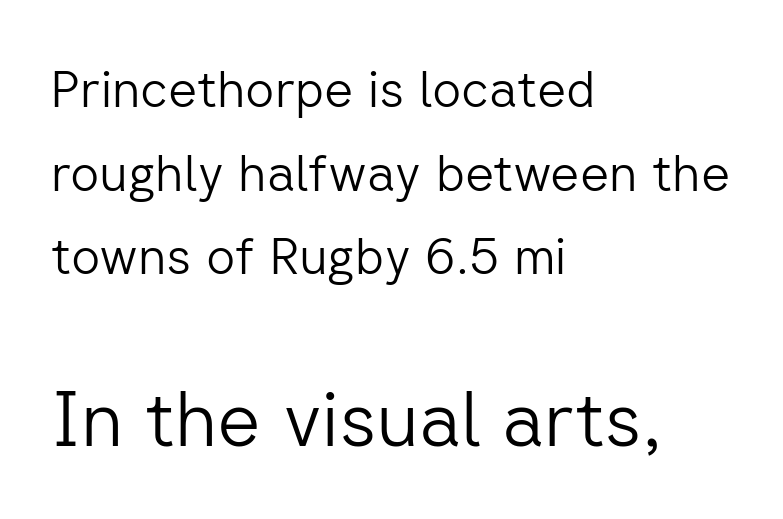
The image shows 76 px light sans-serif type, upright; set left-aligned, normal line spacing (1.64x), normal letter spacing, not underlined; the second (bottom) block is 1.49x larger; low stroke contrast and a medium x-height.
